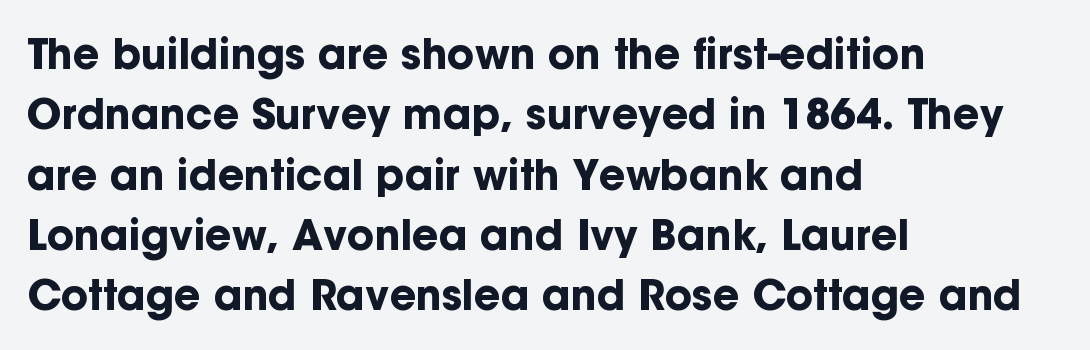
The image shows 41 px bold sans-serif type, upright; set left-aligned, normal line spacing (1.47x), normal letter spacing, not underlined; low stroke contrast and a medium x-height.
